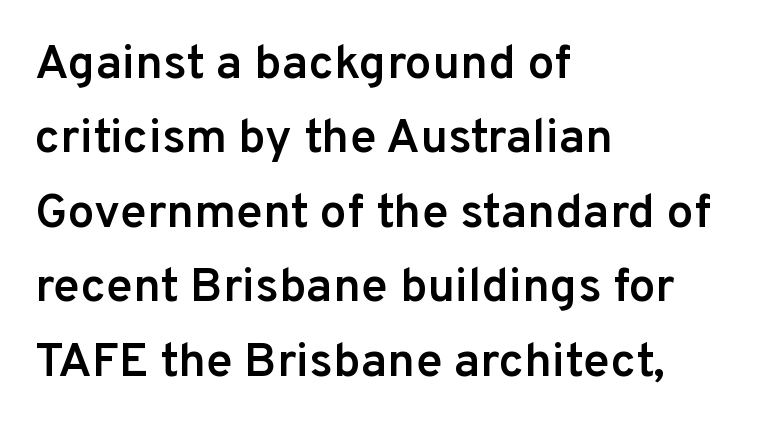
The image shows 48 px semibold sans-serif type, upright; set left-aligned, normal line spacing (1.55x), normal letter spacing, not underlined; low stroke contrast and a medium x-height.
